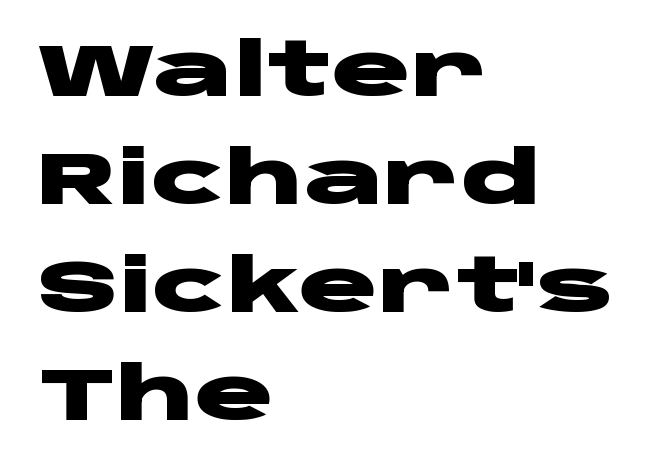
The image shows 74 px heavy, wide sans-serif type, upright; set left-aligned, normal line spacing (1.46x), normal letter spacing, not underlined; low stroke contrast and a large x-height.
